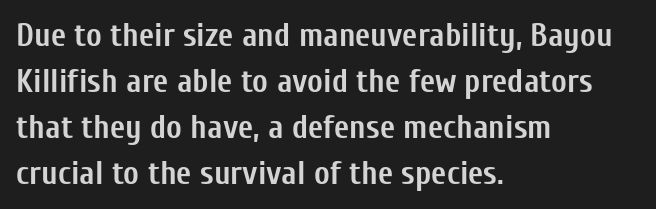
{"serif": "no", "italic": "no", "bold": "yes", "weight": "semibold", "width": "condensed", "stroke_contrast": "low", "x_height": "medium", "monospaced": "no", "underline": "no", "align": "left", "line_spacing": "normal", "line_spacing_ratio": 1.39, "letter_spacing": "normal", "letter_spacing_em": 0.0, "glyph_px": 33}
